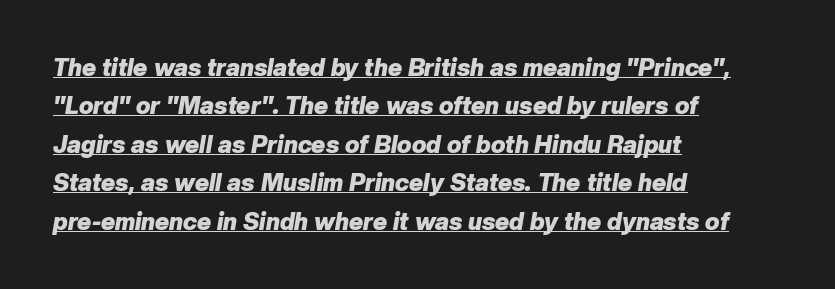
Q: Is the text bold? A: Yes.
Q: Is the text italic (slanted)? A: Yes, it leans right by about 10 degrees.
Q: Is the text underlined? A: Yes.
Q: How is the paragraph aligned? A: Left-aligned.
Q: Is the spacing between letters normal or unusually wide? A: Normal.
Q: Is the spacing between lines tight, normal or loose? A: Normal.
